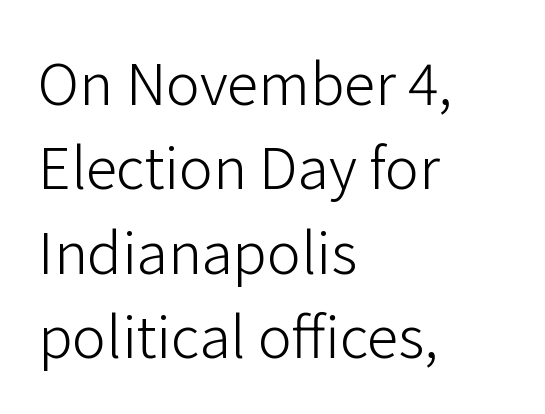
The image shows 57 px light sans-serif type, upright; set left-aligned, normal line spacing (1.48x), normal letter spacing, not underlined; low stroke contrast and a medium x-height.
